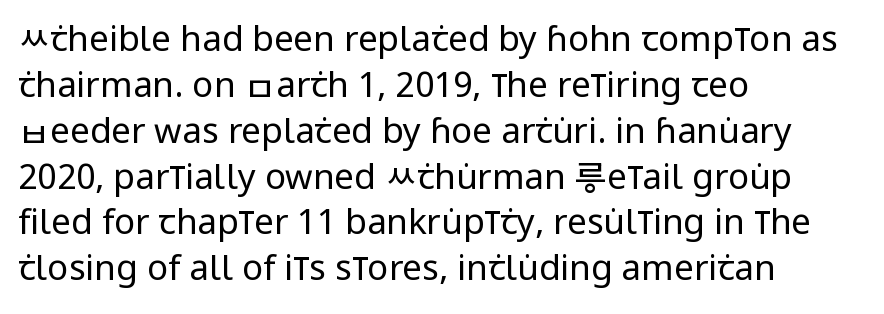
Q: Is the text bold? A: No.
Q: Is the text italic (slanted)? A: No, it is upright.
Q: Is the typeface a serif or a sans-serif typeface? A: Sans-serif.
Q: Is the text underlined? A: No.
Q: How is the paragraph aligned? A: Left-aligned.
Q: Is the spacing between letters normal or unusually wide? A: Normal.
Q: Is the spacing between lines tight, normal or loose? A: Normal.
Q: Width (condensed, normal, or wide)? A: Condensed.
Q: Stroke contrast? A: Low.
Q: x-height? A: Large.
Q: Monospaced? A: No.
